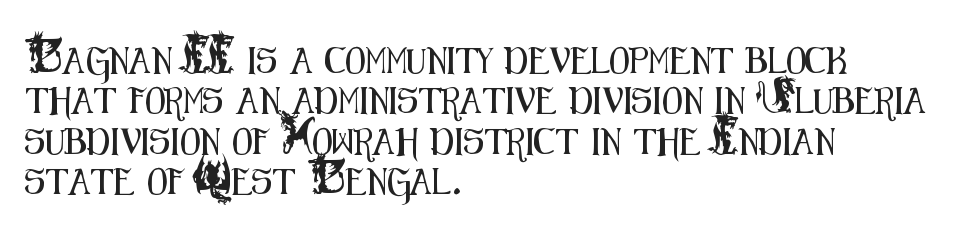
Q: Is the text italic (slanted)? A: No, it is upright.
Q: Is the text underlined? A: No.
Q: How is the paragraph aligned? A: Left-aligned.
Q: Is the spacing between letters normal or unusually wide? A: Normal.
Q: Is the spacing between lines tight, normal or loose? A: Normal.
